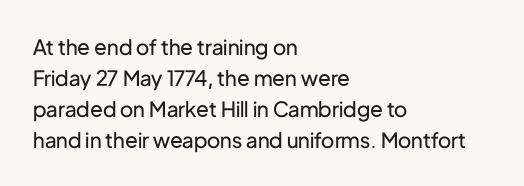
If you drew a line through each stem, it would be perfectly vertical. Leftover space on each line is placed entirely after the last word. The vertical gap from one line to the next is medium. The specimen omits any rule beneath the text block's lines.
